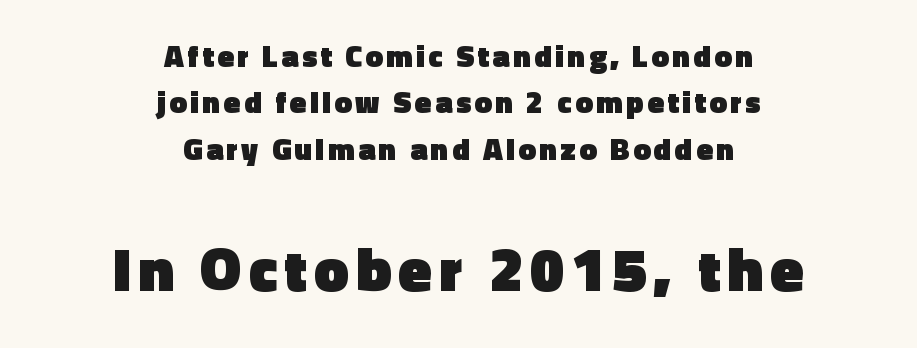
The image shows 62 px heavy sans-serif type, upright; set centered, normal line spacing (1.5x), not underlined; the second (bottom) block is 2.0x larger; a medium x-height.
